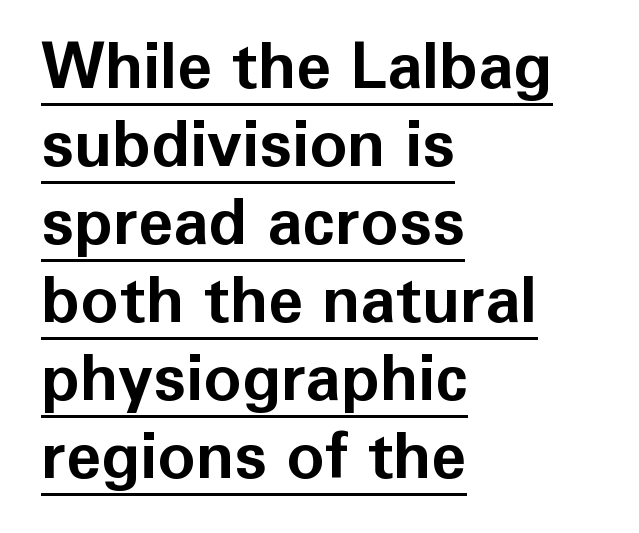
{"serif": "no", "italic": "no", "bold": "yes", "weight": "bold", "width": "normal", "stroke_contrast": "low", "x_height": "medium", "monospaced": "no", "underline": "yes", "align": "left", "line_spacing_ratio": 1.22, "letter_spacing": "normal", "letter_spacing_em": 0.0, "glyph_px": 64}
